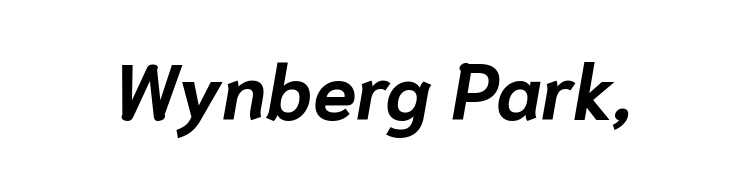
The passage shown is not underscored anywhere. Caption: standard tracking, unaltered. Compared with ordinary roman type, these characters are visibly tilted. Varying glyph widths throughout — classic text-font behaviour. Its strokes are broad and dark, the hallmark of bold type.
